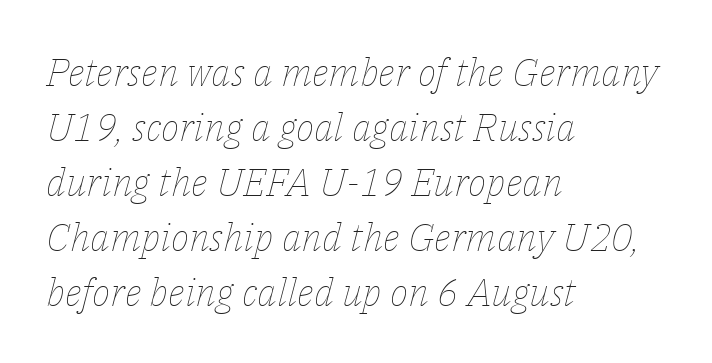
The image shows 39 px thin type, italic (leaning right); set left-aligned, normal line spacing (1.41x), normal letter spacing, not underlined; low stroke contrast and a medium x-height.
